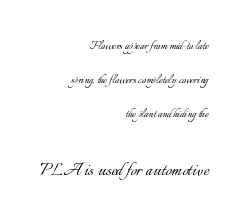
{"bold": "no", "underline": "no", "align": "right", "line_spacing": "loose", "line_spacing_ratio": 2.43, "letter_spacing": "normal", "letter_spacing_em": 0.0, "larger_block": "second", "size_ratio": 1.57, "glyph_px": 22}
